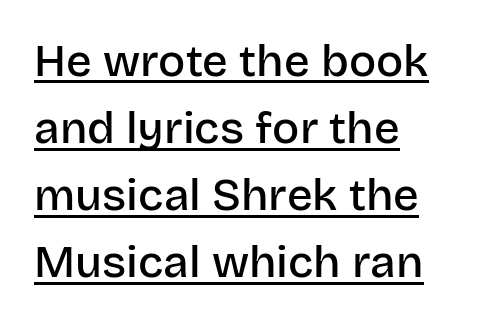
{"serif": "no", "italic": "no", "bold": "semi", "weight": "semibold", "width": "normal", "stroke_contrast": "low", "x_height": "large", "monospaced": "no", "underline": "yes", "align": "left", "line_spacing": "normal", "line_spacing_ratio": 1.49, "letter_spacing": "normal", "letter_spacing_em": 0.0, "glyph_px": 45}
